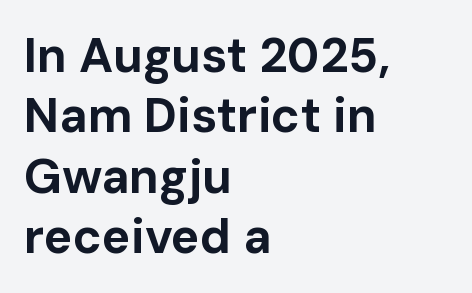
This is the regular roman posture of the typeface. The letters carry no serifs — their stems end cleanly without finishing strokes. Observe the ordinary spacing: letters are neighbours, not strangers. The area under the type is left untouched. Stroke thickness is high; the sample reads as a true bold. The lines sit at an ordinary, default distance from one another.
